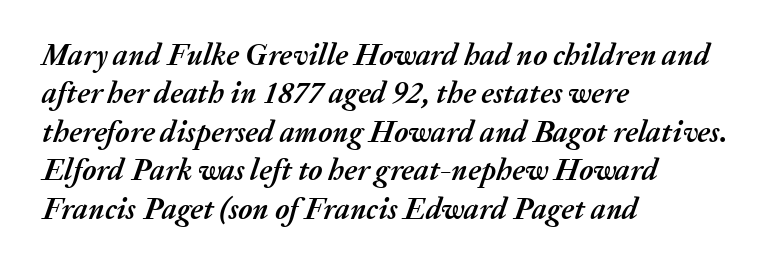
{"italic": "yes", "lean": "right", "slant_degrees": 20, "bold": "yes", "weight": "semibold", "width": "normal", "stroke_contrast": "medium", "x_height": "medium", "monospaced": "no", "underline": "no", "align": "left", "line_spacing": "normal", "line_spacing_ratio": 1.28, "letter_spacing": "normal", "letter_spacing_em": 0.0, "glyph_px": 30}
